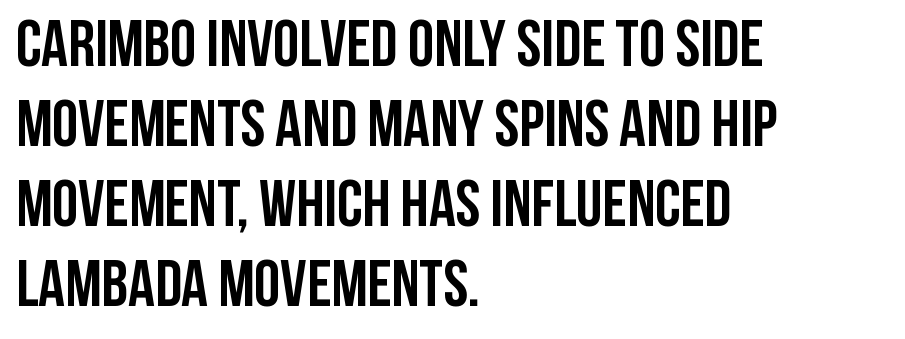
The letters advance in unequal steps, a hallmark of proportional type. Clear beneath every line of the passage. These lines carry a lot of weight — the face is fully bold. Vertical strokes here are truly vertical. The text block is weighted toward the left margin, trailing off unevenly rightward.
